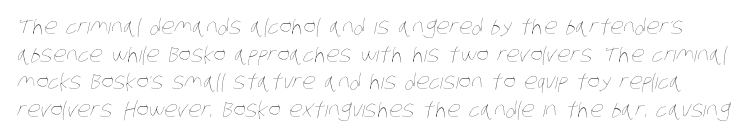
Q: Is the text bold? A: No.
Q: Is the text underlined? A: No.
Q: Is the spacing between letters normal or unusually wide? A: Normal.
Q: Is the spacing between lines tight, normal or loose? A: Normal.
